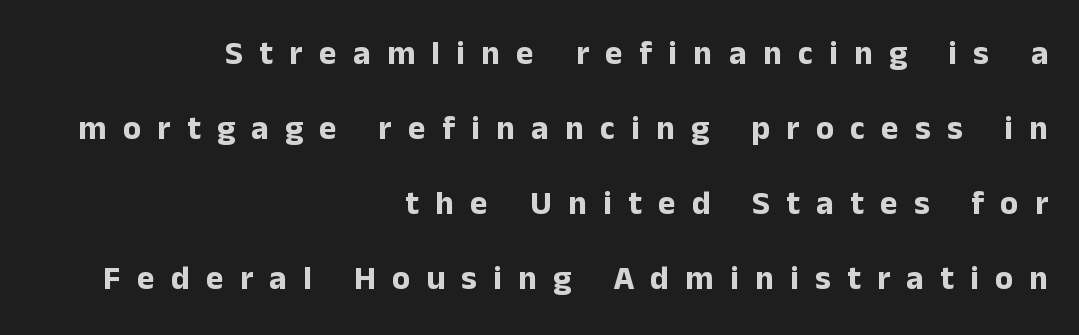
This is heavy type, rendered in bold. The passage shown has open, widely tracked lettering throughout. The letters advance in unequal steps, a hallmark of proportional type. To sum up the face: it is a sans, with no serifs. The text block is weighted toward the right margin, trailing off unevenly leftward. Check the space under the baseline: it is left empty.
